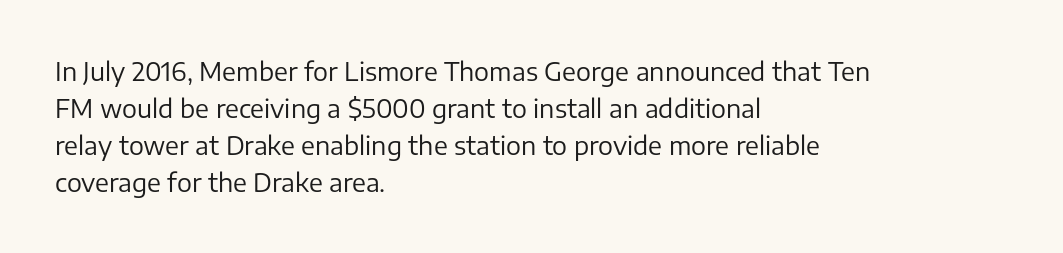
A typesetter would call this leading conventional body-copy spacing. Descender tails drop into unmarked territory. Visually the block forms a straight wall on the left and a jagged coastline on the right. Do the letters lean? They stand straight.
